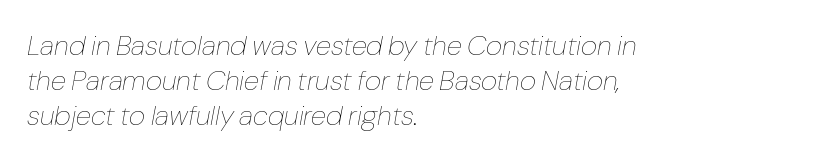
The image shows 28 px thin type, italic (leaning right); set left-aligned, normal line spacing (1.25x), normal letter spacing, not underlined; low stroke contrast and a medium x-height.
